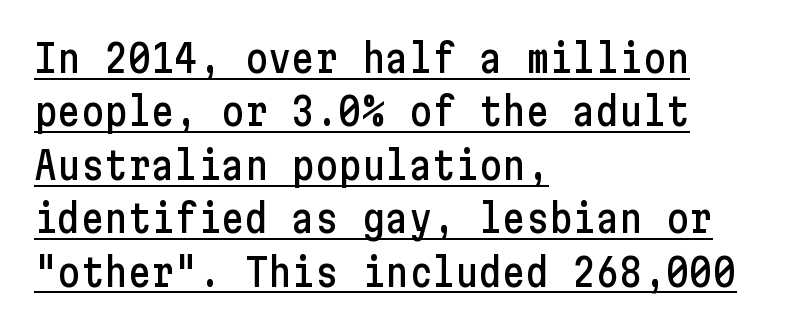
Between one letter and the next there's only the usual sliver of space. You can see a thin bar hugging the bottom of the glyphs. Caption: multi-line text, flush left, ragged right. Interline gaps are of average width in this sample.
